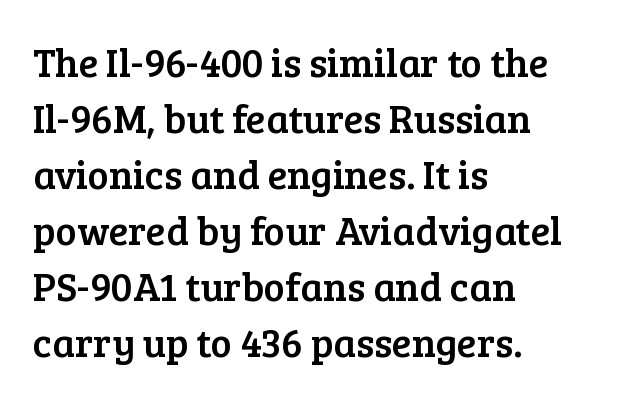
The image shows 40 px serif type, upright; set left-aligned, normal line spacing (1.4x), normal letter spacing, not underlined; low stroke contrast and a medium x-height.
